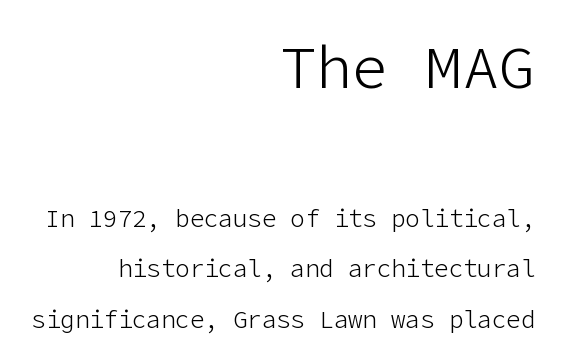
{"serif": "no", "italic": "no", "bold": "no", "weight": "light", "width": "normal", "stroke_contrast": "low", "x_height": "medium", "underline": "no", "align": "right", "line_spacing": "loose", "line_spacing_ratio": 2.11, "letter_spacing": "normal", "letter_spacing_em": 0.0, "larger_block": "first", "size_ratio": 2.5, "glyph_px": 60}
